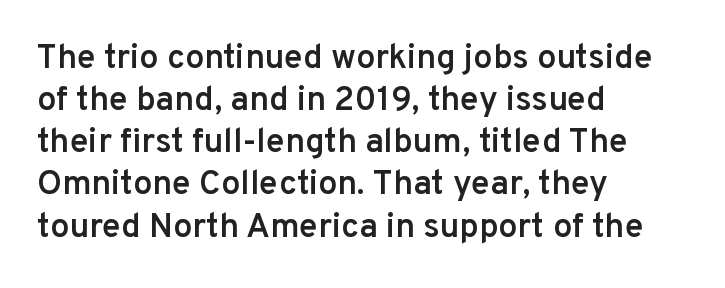
Caption: semibold face, moderately heavy strokes. Nope, not italic — everything's standing straight. This sample has the flowing, uneven cadence of proportional lettering. Tracking value appears to be zero — textbook default spacing.
